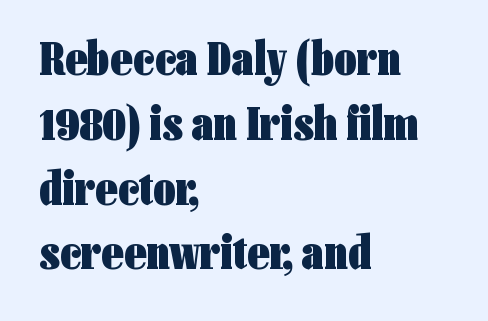
The image shows 48 px heavy, condensed sans-serif type, upright; set left-aligned, normal line spacing (1.35x), normal letter spacing, not underlined; low stroke contrast and a medium x-height.
